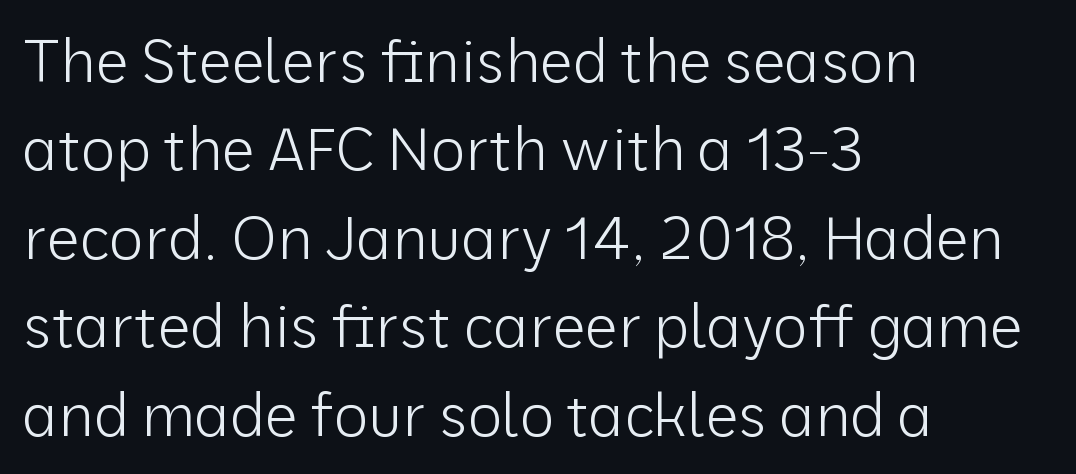
{"serif": "no", "italic": "no", "bold": "no", "weight": "light", "width": "normal", "stroke_contrast": "low", "x_height": "medium", "monospaced": "no", "underline": "no", "align": "left", "line_spacing": "normal", "line_spacing_ratio": 1.5, "letter_spacing": "normal", "letter_spacing_em": 0.0, "glyph_px": 59}
